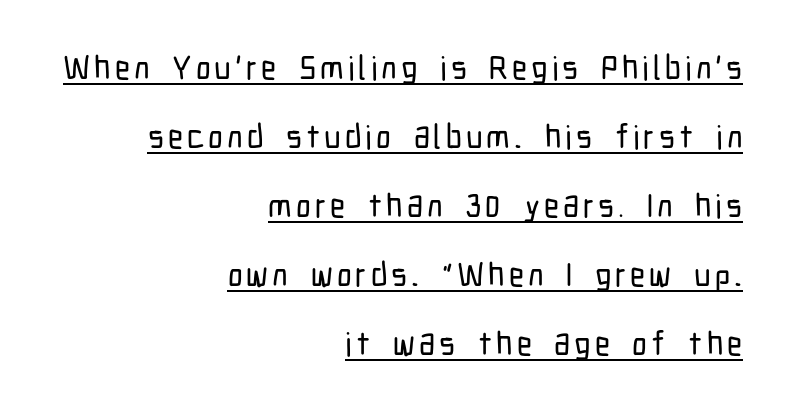
Q: Is the text italic (slanted)? A: No, it is upright.
Q: Is the typeface a serif or a sans-serif typeface? A: Sans-serif.
Q: Is the text underlined? A: Yes.
Q: How is the paragraph aligned? A: Right-aligned.
Q: Is the spacing between lines tight, normal or loose? A: Loose.
Q: Width (condensed, normal, or wide)? A: Condensed.
Q: Stroke contrast? A: Low.
Q: x-height? A: Medium.
Q: Monospaced? A: No.
